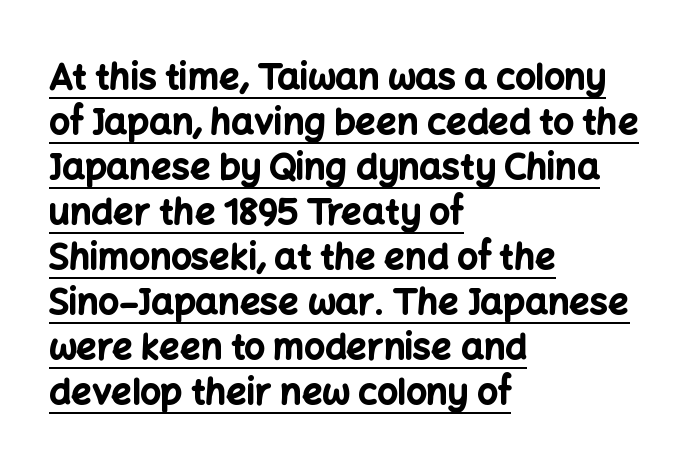
Baseline-to-baseline distance is the conventional proportion of letter height. Default kerning and tracking; the words read as compact shapes. A baseline rule has been typeset under these characters. All the whitespace from short lines collects on the right.
